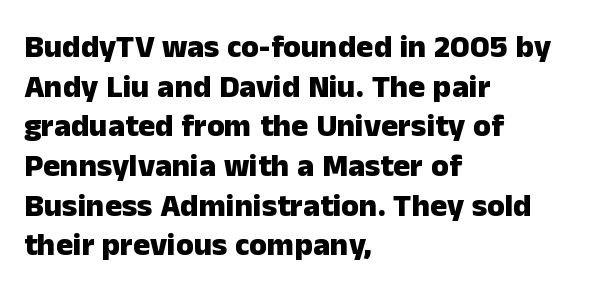
Q: Is the text bold? A: Yes.
Q: Is the text italic (slanted)? A: No, it is upright.
Q: Is the typeface a serif or a sans-serif typeface? A: Sans-serif.
Q: Is the text underlined? A: No.
Q: How is the paragraph aligned? A: Left-aligned.
Q: Is the spacing between letters normal or unusually wide? A: Normal.
Q: Width (condensed, normal, or wide)? A: Normal.
Q: Stroke contrast? A: Low.
Q: x-height? A: Medium.
Q: Monospaced? A: No.
